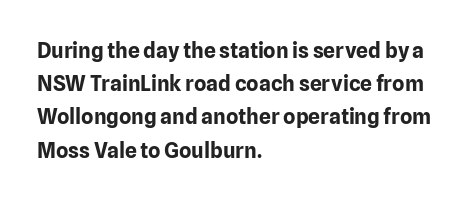
{"italic": "no", "bold": "yes", "underline": "no", "align": "left", "line_spacing": "normal", "line_spacing_ratio": 1.58, "letter_spacing": "normal", "letter_spacing_em": 0.0, "glyph_px": 21}
